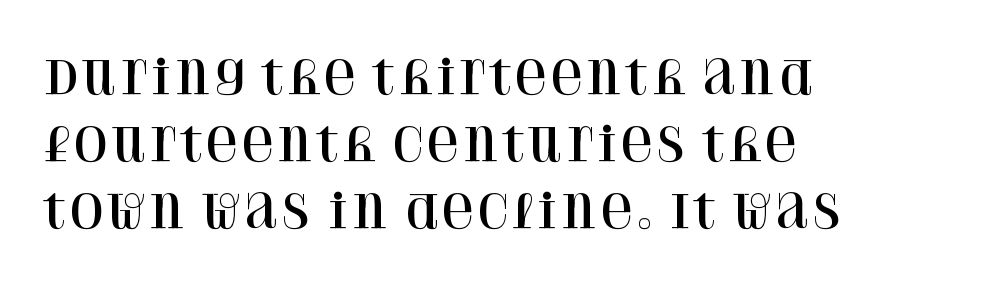
Q: Is the text italic (slanted)? A: No, it is upright.
Q: Is the typeface a serif or a sans-serif typeface? A: Serif.
Q: Is the text underlined? A: No.
Q: How is the paragraph aligned? A: Left-aligned.
Q: Is the spacing between letters normal or unusually wide? A: Normal.
Q: Is the spacing between lines tight, normal or loose? A: Normal.
Q: Width (condensed, normal, or wide)? A: Normal.
Q: Stroke contrast? A: High.
Q: x-height? A: Large.
Q: Monospaced? A: No.
